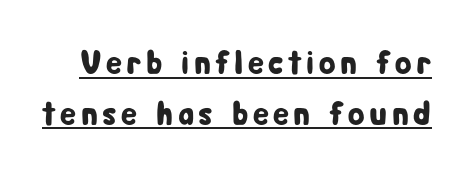
Q: Is the text italic (slanted)? A: No, it is upright.
Q: Is the typeface a serif or a sans-serif typeface? A: Sans-serif.
Q: Is the text underlined? A: Yes.
Q: Is the spacing between lines tight, normal or loose? A: Normal.
Q: Width (condensed, normal, or wide)? A: Condensed.
Q: Stroke contrast? A: Low.
Q: x-height? A: Medium.
Q: Monospaced? A: No.
